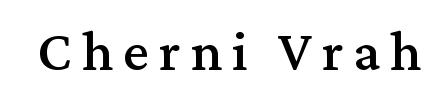
{"serif": "yes", "italic": "no", "width": "normal", "stroke_contrast": "medium", "x_height": "medium", "monospaced": "no", "underline": "no", "glyph_px": 58}
